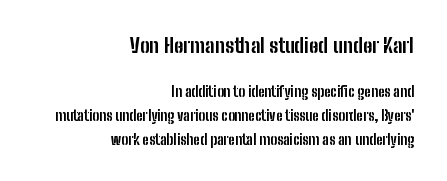
{"italic": "no", "bold": "yes", "underline": "no", "align": "right", "line_spacing": "normal", "line_spacing_ratio": 1.7, "letter_spacing": "normal", "letter_spacing_em": 0.0, "larger_block": "first", "size_ratio": 1.43, "glyph_px": 20}
